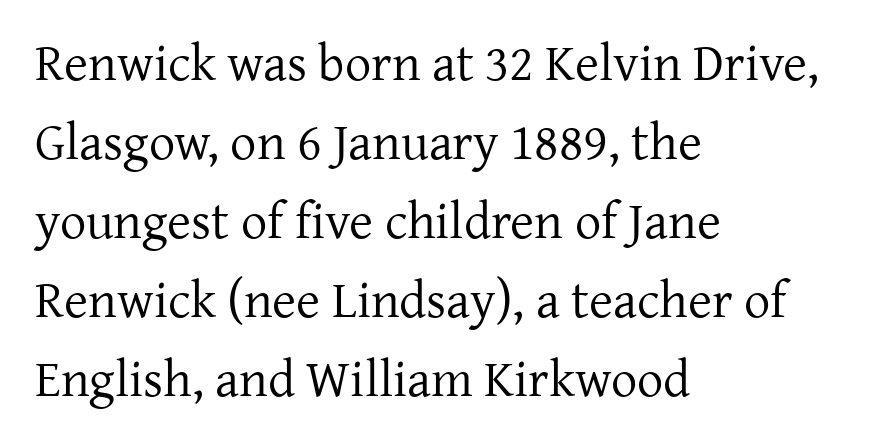
Spacing verdict: proportional, widths tailored to each character. Casual observation: everything's shoved over to the left. The passage shown stacks its lines at a standard gap. Characters follow at the spacing the type designer built in. Yep, those are serifs on the letters. Underlining? Definitely not there.
